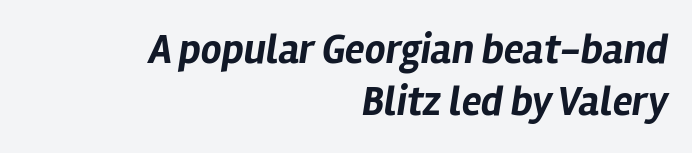
The image shows 41 px bold type, italic (leaning right); set right-aligned, normal line spacing (1.28x), normal letter spacing, not underlined; low stroke contrast and a medium x-height.
